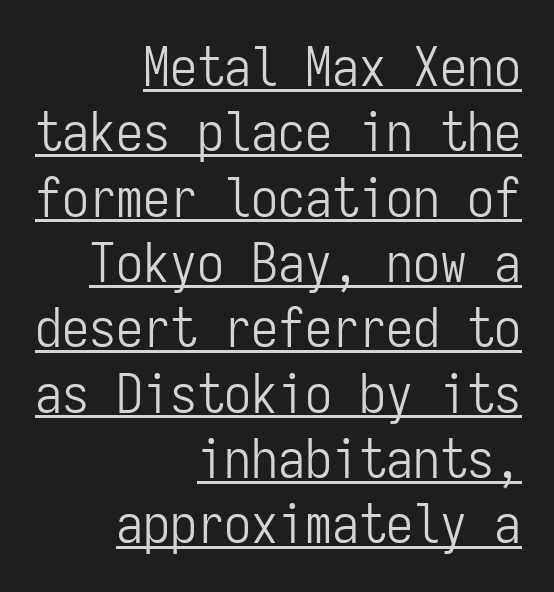
A roman cut, with each character standing at attention. Each letter, wide or thin by design, is forced into the same width here. Stroke thickness stays within the range of a standard reading face or lighter. Horizontally, the lines are justified to the trailing edge only. Caption: lettering with a line underneath. Check where the strokes stop: nothing finishes them off — pure sans.
